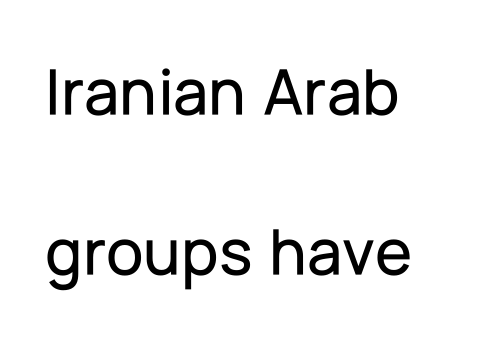
The image shows 68 px sans-serif type, upright; set left-aligned, loose line spacing (2.36x), normal letter spacing, not underlined; low stroke contrast and a medium x-height.
